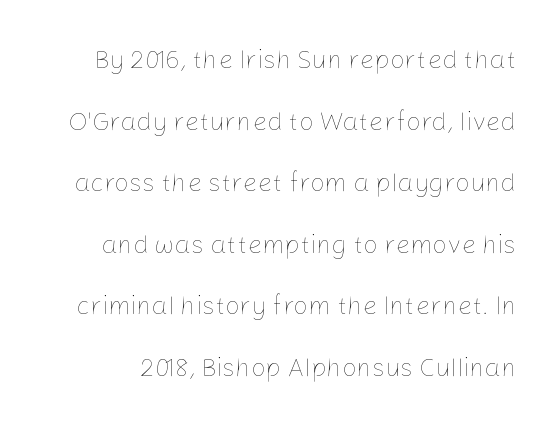
The weight would be labelled regular, book, light, or lighter still. Does the leading feel generous? Absolutely, it's lavish. Ordinary non-slanted type is in use. The rendering keeps characters at their native spacing. Each row of text sits above clean, open space.
